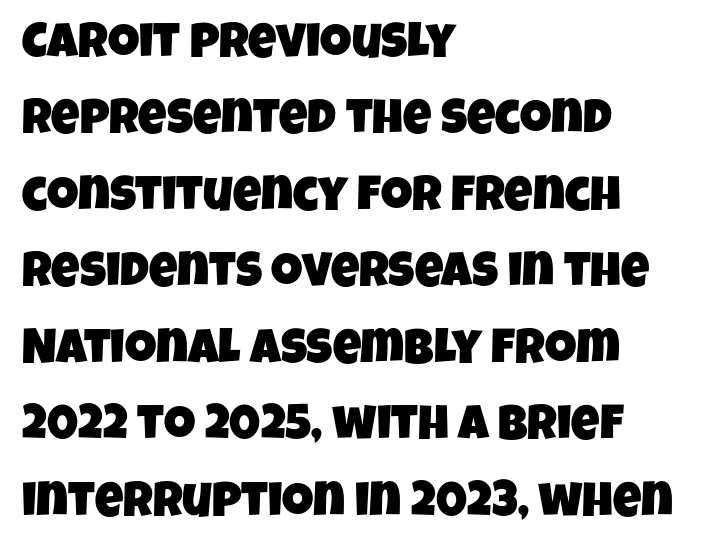
The image shows 49 px condensed sans-serif type; set left-aligned, normal line spacing (1.56x), normal letter spacing, not underlined; low stroke contrast and a large x-height.
